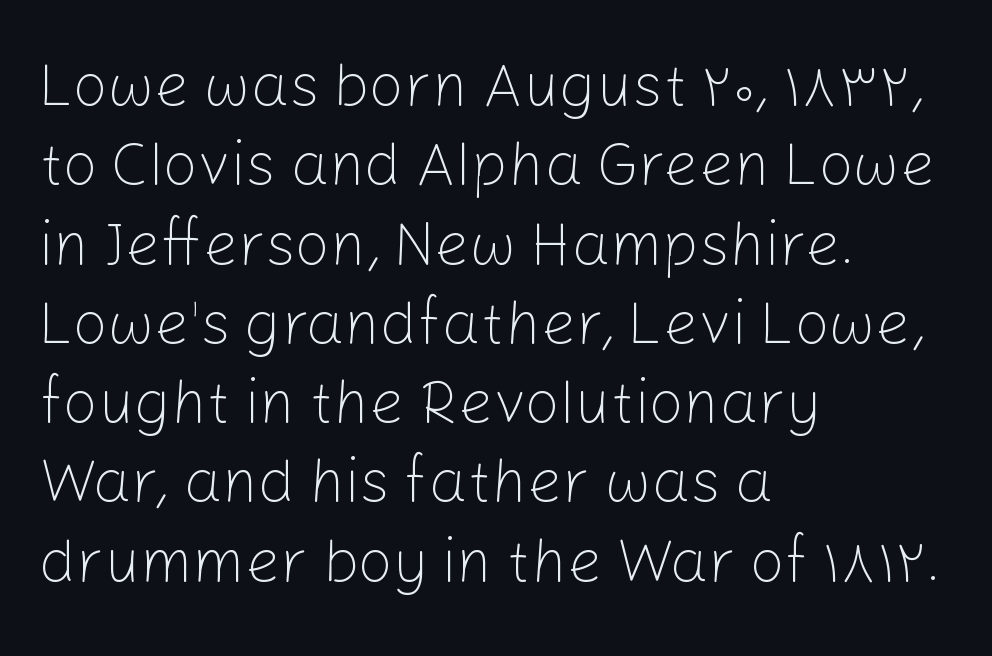
Q: Is the text bold? A: No.
Q: Is the text italic (slanted)? A: No, it is upright.
Q: Is the typeface a serif or a sans-serif typeface? A: Sans-serif.
Q: Is the text underlined? A: No.
Q: How is the paragraph aligned? A: Left-aligned.
Q: Is the spacing between letters normal or unusually wide? A: Normal.
Q: Is the spacing between lines tight, normal or loose? A: Normal.
Q: Width (condensed, normal, or wide)? A: Normal.
Q: Stroke contrast? A: Low.
Q: x-height? A: Medium.
Q: Monospaced? A: No.
